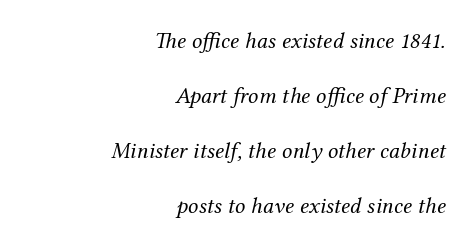
The image shows 23 px text type, italic (leaning right); set right-aligned, loose line spacing (2.39x), normal letter spacing, not underlined.
